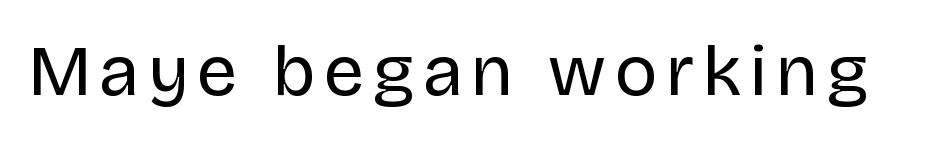
The image shows 72 px regular-weight sans-serif type, upright; set not underlined; low stroke contrast and a large x-height.
